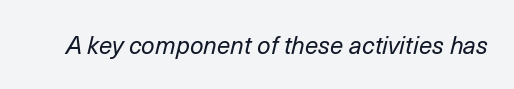
Q: Is the text bold? A: No.
Q: Is the text italic (slanted)? A: Yes, it leans right by about 14 degrees.
Q: Is the text underlined? A: No.
Q: Is the spacing between letters normal or unusually wide? A: Normal.
